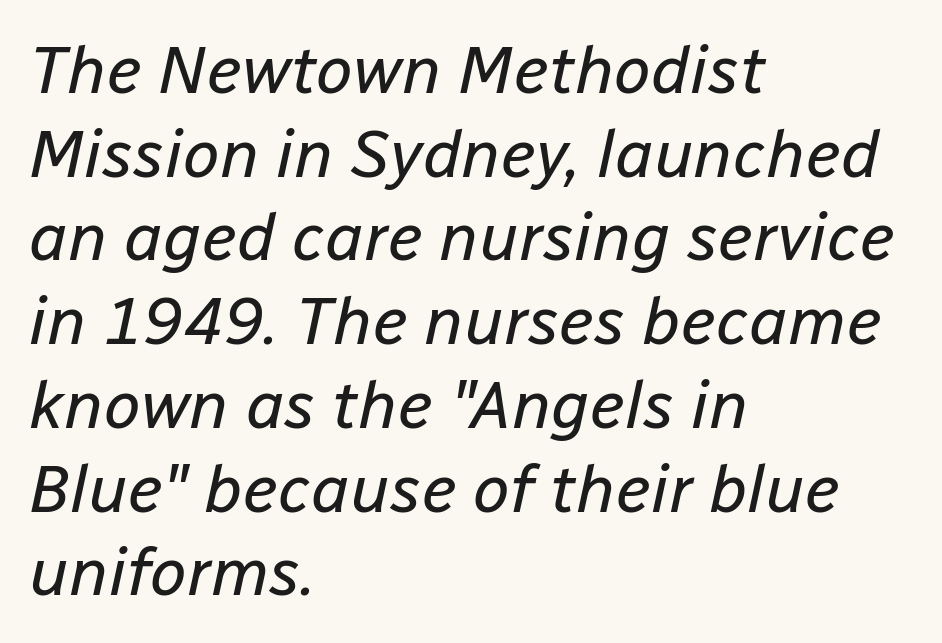
Posture: slanted. Each letter keeps its own natural width here, so spacing adapts to shape. How would I describe the line gaps? Plain and ordinary. Is the block centered? No — it sits flush against the left margin. The foot of each line stays bare and open. The font is comparable to plain body text, perhaps lighter.
